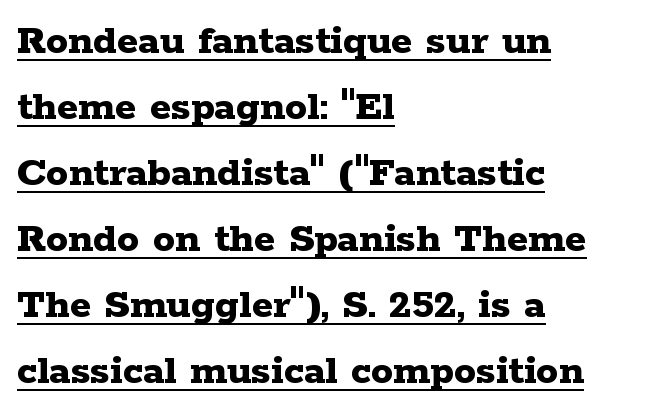
Q: Is the text bold? A: Yes.
Q: Is the text italic (slanted)? A: No, it is upright.
Q: Is the typeface a serif or a sans-serif typeface? A: Serif.
Q: Is the text underlined? A: Yes.
Q: How is the paragraph aligned? A: Left-aligned.
Q: Is the spacing between letters normal or unusually wide? A: Normal.
Q: Is the spacing between lines tight, normal or loose? A: Normal.
Q: Width (condensed, normal, or wide)? A: Wide.
Q: Stroke contrast? A: Low.
Q: x-height? A: Medium.
Q: Monospaced? A: No.
